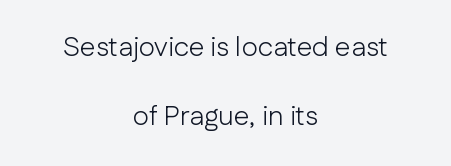
{"serif": "no", "italic": "no", "bold": "no", "weight": "light", "width": "normal", "stroke_contrast": "low", "x_height": "medium", "monospaced": "no", "underline": "no", "align": "center", "line_spacing": "loose", "line_spacing_ratio": 2.47, "letter_spacing": "normal", "letter_spacing_em": 0.0, "glyph_px": 28}
